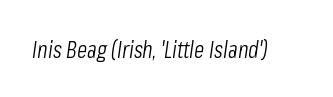
{"italic": "yes", "lean": "right", "slant_degrees": 8, "bold": "no", "underline": "no", "letter_spacing": "normal", "letter_spacing_em": 0.0, "glyph_px": 24}
